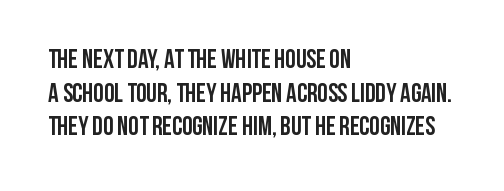
Regarding leading, the lines here are spaced in the standard way. Nothing unusual about the tracking: characters are spaced as the font intends. Clear beneath every line of the passage. The compositor pushed each line to the left boundary. Ascenders rise straight up at ninety degrees. The font is running at its bold setting.
